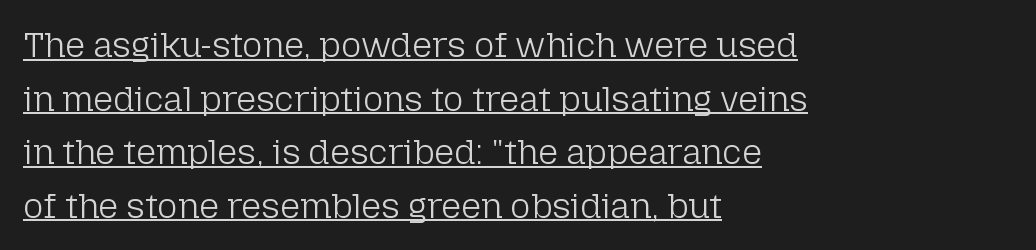
The image shows 35 px light sans-serif type, upright; set left-aligned, normal line spacing (1.53x), normal letter spacing, underlined; low stroke contrast and a medium x-height.
